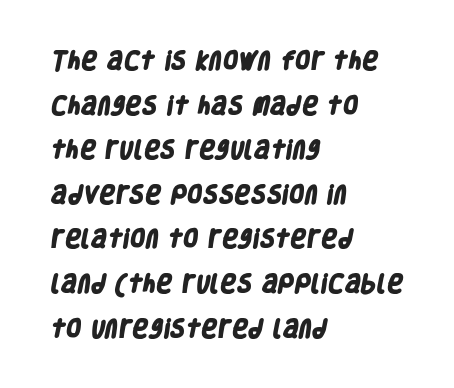
The image shows 20 px bold type; set left-aligned, loose line spacing (2.23x), normal letter spacing, not underlined.
